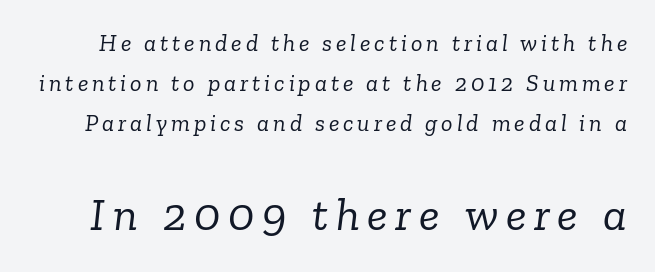
The passage shown stacks its lines at a standard gap. Unbolded letterforms with no extra heft. Decoration check: the copy has no underline. The font's italic variant was chosen for this text.
